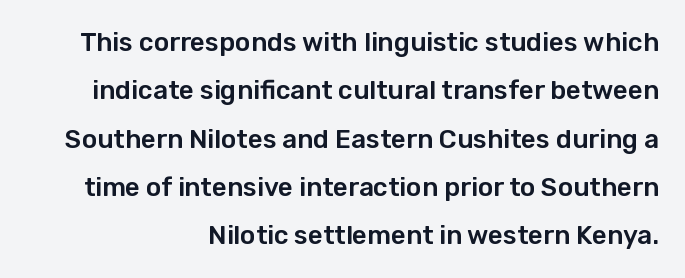
Q: Is the text italic (slanted)? A: No, it is upright.
Q: Is the text underlined? A: No.
Q: How is the paragraph aligned? A: Right-aligned.
Q: Is the spacing between letters normal or unusually wide? A: Normal.
